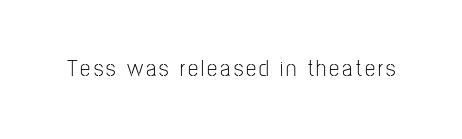
The image shows 23 px text type, upright; set not underlined.
